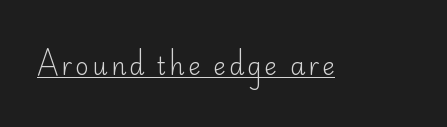
The image shows 24 px text type, upright; set underlined.
